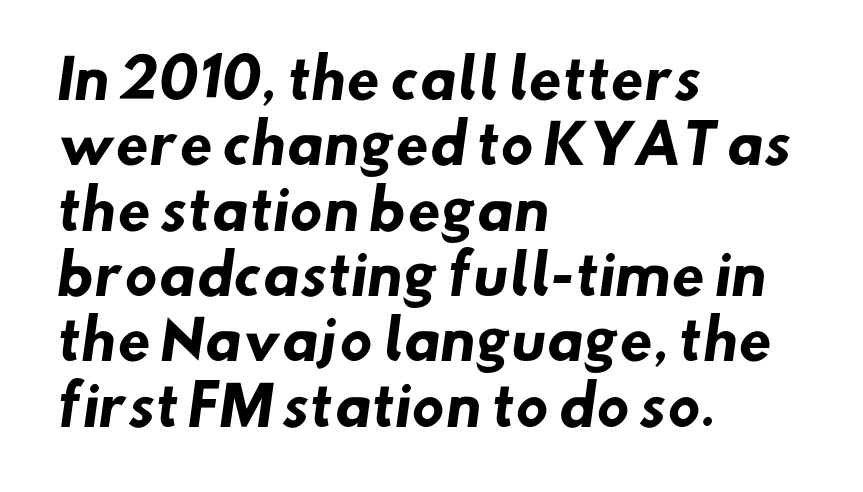
{"serif": "no", "bold": "yes", "weight": "heavy", "width": "normal", "stroke_contrast": "low", "x_height": "small", "monospaced": "no", "underline": "no", "align": "left", "line_spacing_ratio": 1.21, "letter_spacing": "normal", "letter_spacing_em": 0.0, "glyph_px": 54}
